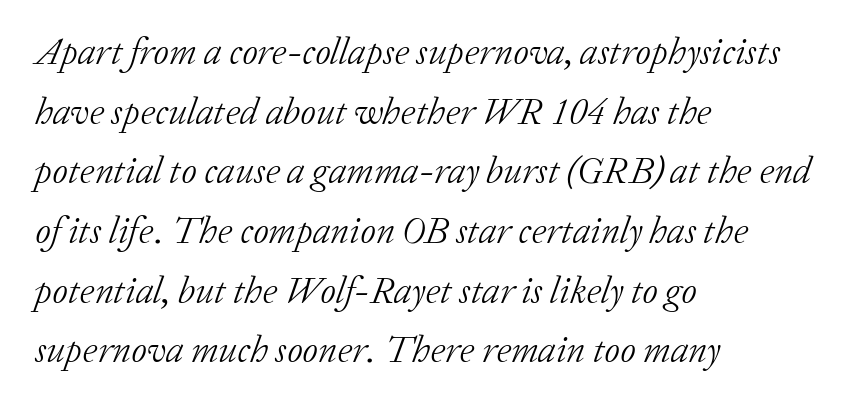
The image shows 38 px light serif type, italic (leaning right); set left-aligned, normal line spacing (1.57x), normal letter spacing, not underlined; low stroke contrast and a medium x-height.
